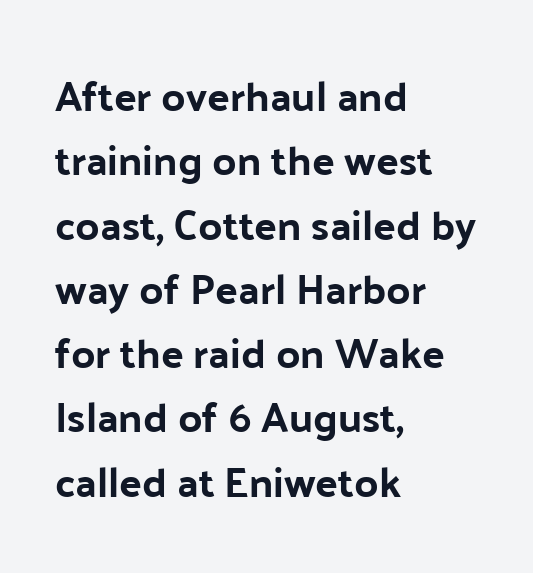
{"serif": "no", "italic": "no", "width": "normal", "stroke_contrast": "low", "x_height": "medium", "monospaced": "no", "underline": "no", "align": "left", "line_spacing": "normal", "line_spacing_ratio": 1.53, "letter_spacing": "normal", "letter_spacing_em": 0.0, "glyph_px": 42}
